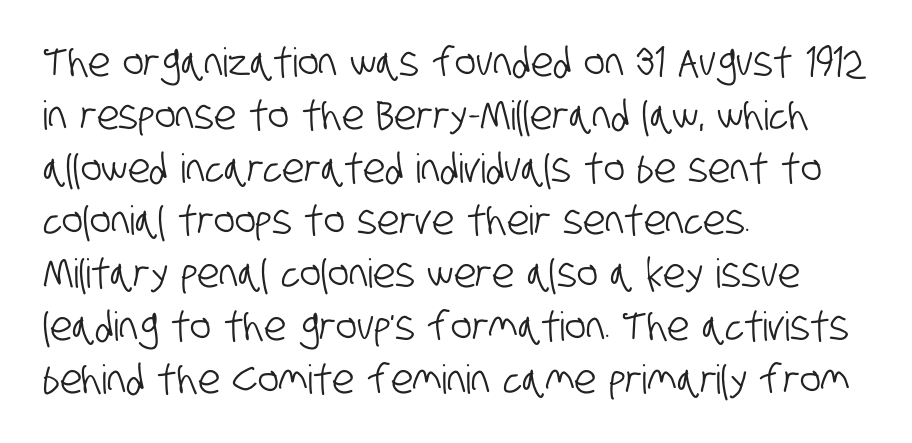
{"serif": "no", "width": "condensed", "stroke_contrast": "low", "x_height": "large", "monospaced": "no", "underline": "no", "align": "left", "line_spacing": "normal", "line_spacing_ratio": 1.32, "letter_spacing": "normal", "letter_spacing_em": 0.0, "glyph_px": 40}
